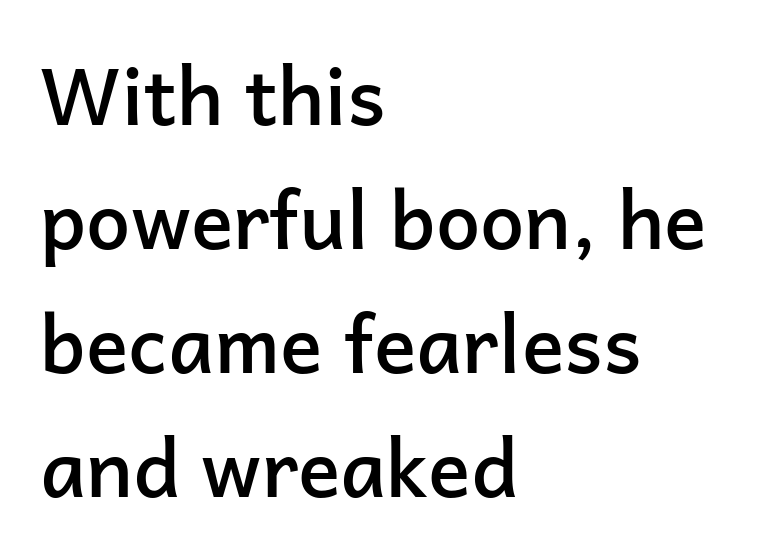
The image shows 79 px semibold sans-serif type, upright; set left-aligned, normal line spacing (1.57x), normal letter spacing, not underlined; low stroke contrast and a medium x-height.
